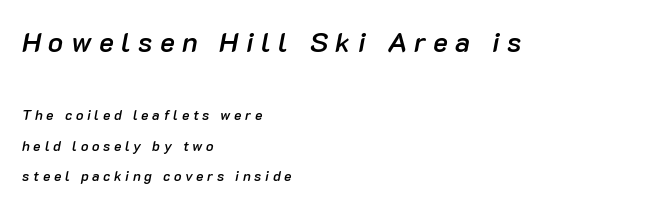
Q: Is the text bold? A: Semi-bold.
Q: Is the text italic (slanted)? A: Yes, it leans right by about 10 degrees.
Q: Is the text underlined? A: No.
Q: How is the paragraph aligned? A: Left-aligned.
Q: Is the spacing between letters normal or unusually wide? A: Unusually wide.
Q: Is the spacing between lines tight, normal or loose? A: Loose.
Q: Which block of text is set in a larger size, the first (top) or the second (bottom)? A: The first (top) one.
Q: Width (condensed, normal, or wide)? A: Normal.
Q: Stroke contrast? A: Low.
Q: x-height? A: Medium.
Q: Monospaced? A: No.
